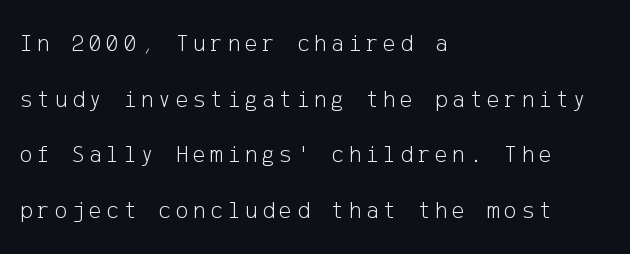
Q: Is the text bold? A: No.
Q: Is the text italic (slanted)? A: No, it is upright.
Q: Is the text underlined? A: No.
Q: How is the paragraph aligned? A: Left-aligned.
Q: Is the spacing between lines tight, normal or loose? A: Loose.
